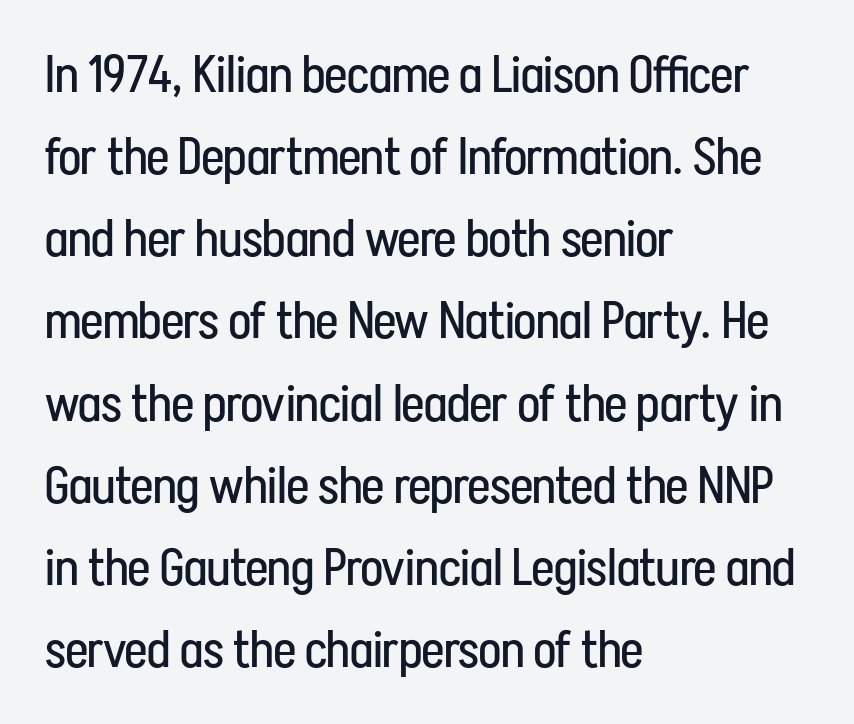
{"serif": "no", "italic": "no", "bold": "no", "weight": "regular", "width": "condensed", "stroke_contrast": "low", "x_height": "medium", "monospaced": "no", "underline": "no", "align": "left", "line_spacing": "normal", "line_spacing_ratio": 1.58, "letter_spacing": "normal", "letter_spacing_em": 0.0, "glyph_px": 52}
